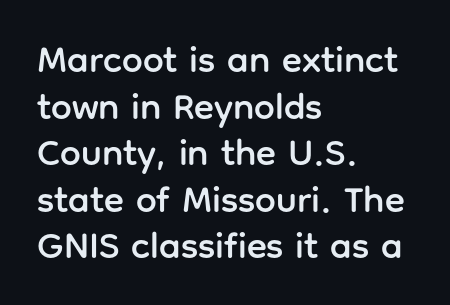
Q: Is the text italic (slanted)? A: No, it is upright.
Q: Is the typeface a serif or a sans-serif typeface? A: Sans-serif.
Q: Is the text underlined? A: No.
Q: How is the paragraph aligned? A: Left-aligned.
Q: Is the spacing between letters normal or unusually wide? A: Normal.
Q: Is the spacing between lines tight, normal or loose? A: Normal.
Q: Width (condensed, normal, or wide)? A: Normal.
Q: Stroke contrast? A: Low.
Q: x-height? A: Medium.
Q: Monospaced? A: No.
